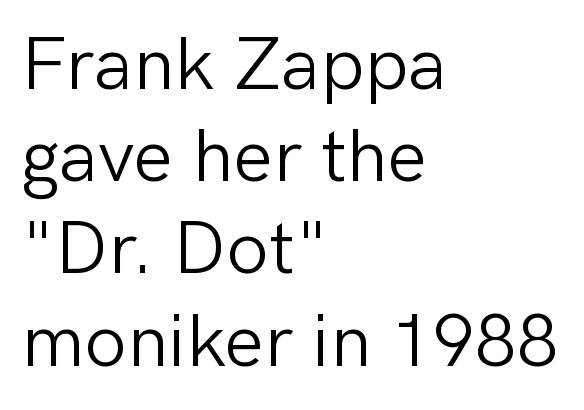
{"serif": "no", "italic": "no", "bold": "no", "weight": "light", "width": "normal", "stroke_contrast": "low", "x_height": "medium", "monospaced": "no", "underline": "no", "align": "left", "line_spacing_ratio": 1.23, "letter_spacing": "normal", "letter_spacing_em": 0.0, "glyph_px": 75}
